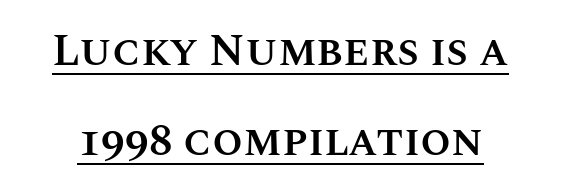
The image shows 44 px semibold type, upright; set loose line spacing (2.05x), normal letter spacing, underlined; medium stroke contrast and a large x-height.
